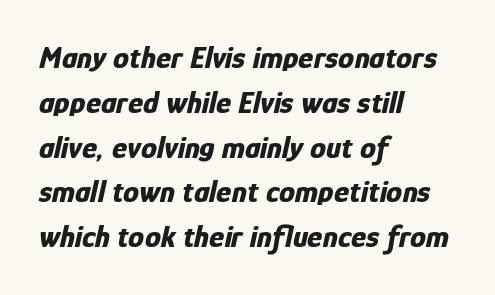
{"italic": "yes", "lean": "right", "slant_degrees": 12, "bold": "yes", "weight": "bold", "width": "condensed", "stroke_contrast": "low", "x_height": "medium", "monospaced": "no", "underline": "no", "align": "left", "line_spacing": "normal", "line_spacing_ratio": 1.4, "letter_spacing": "normal", "letter_spacing_em": 0.0, "glyph_px": 32}
